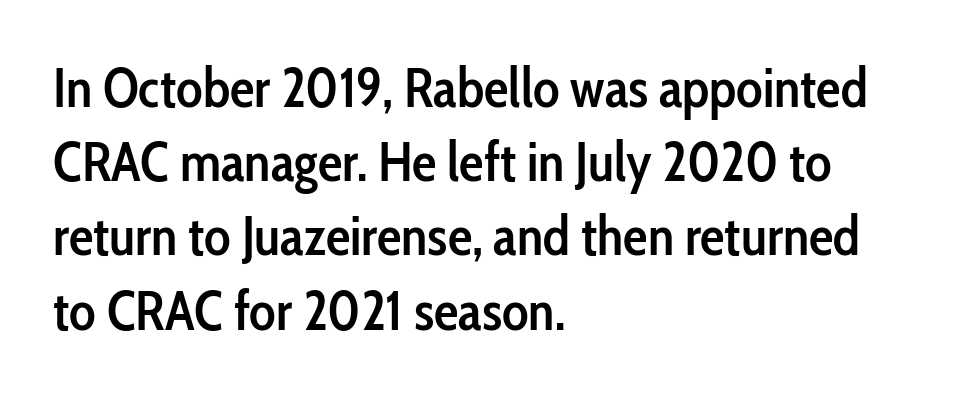
The image shows 55 px semibold, condensed sans-serif type, upright; set left-aligned, normal line spacing (1.35x), normal letter spacing, not underlined; low stroke contrast and a medium x-height.
